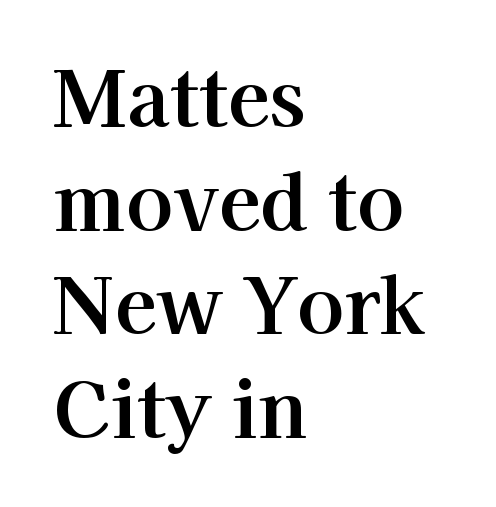
{"serif": "yes", "italic": "no", "width": "normal", "stroke_contrast": "high", "x_height": "medium", "monospaced": "no", "underline": "no", "align": "left", "line_spacing": "normal", "line_spacing_ratio": 1.33, "letter_spacing": "normal", "letter_spacing_em": 0.0, "glyph_px": 78}
